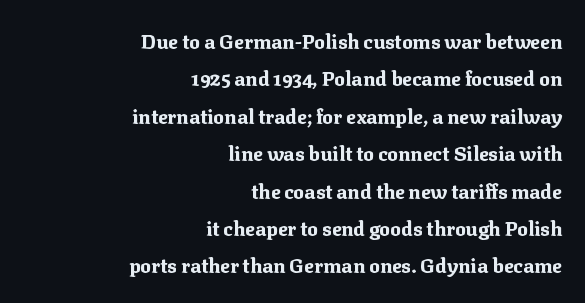
Q: Is the text bold? A: Yes.
Q: Is the text italic (slanted)? A: No, it is upright.
Q: Is the text underlined? A: No.
Q: How is the paragraph aligned? A: Right-aligned.
Q: Is the spacing between letters normal or unusually wide? A: Normal.
